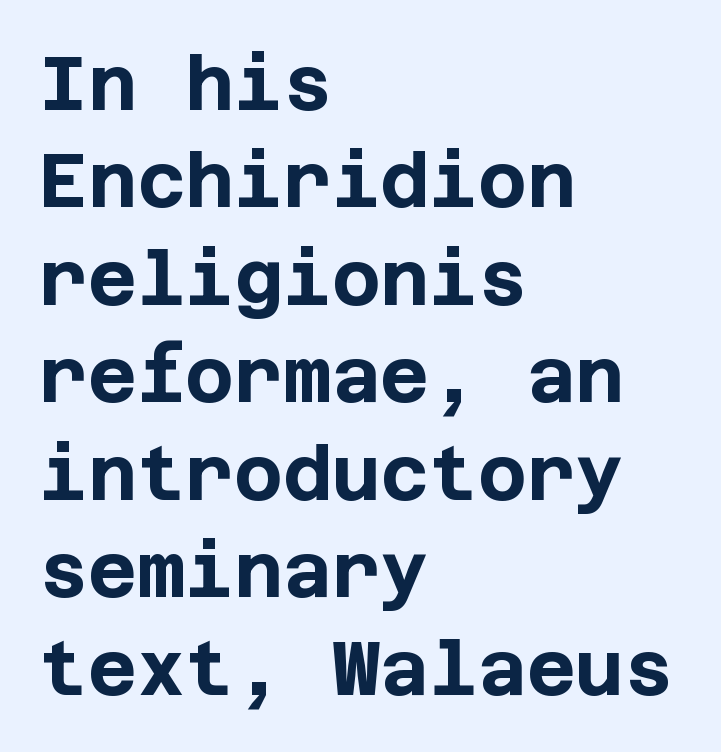
Does the type have serifs? No, each stem ends abruptly. If you drew a line through each stem, it would be perfectly vertical. Stroke thickness is high; the sample reads as a true bold. The block of text has a typical density, with ordinary space between rows. The space beneath each line is pristine and unruled.
